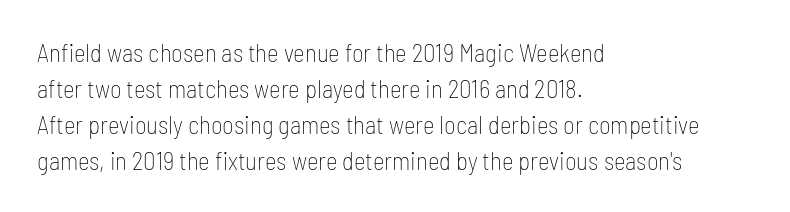
The image shows 25 px text type, upright; set left-aligned, normal line spacing (1.44x), normal letter spacing, not underlined.
